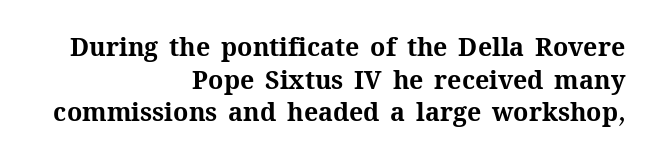
Q: Is the text bold? A: Yes.
Q: Is the text italic (slanted)? A: No, it is upright.
Q: Is the text underlined? A: No.
Q: How is the paragraph aligned? A: Right-aligned.
Q: Is the spacing between letters normal or unusually wide? A: Normal.
Q: Is the spacing between lines tight, normal or loose? A: Normal.
